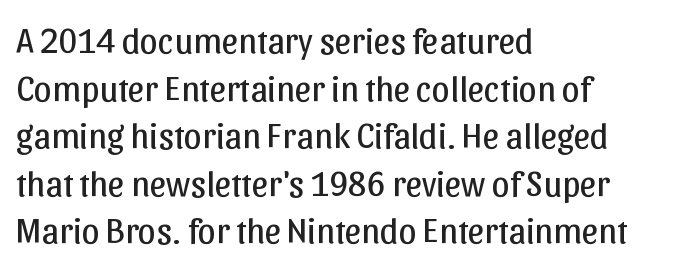
{"serif": "no", "italic": "no", "bold": "no", "weight": "regular", "width": "normal", "stroke_contrast": "low", "x_height": "medium", "monospaced": "no", "underline": "no", "align": "left", "line_spacing": "normal", "line_spacing_ratio": 1.32, "letter_spacing": "normal", "letter_spacing_em": 0.0, "glyph_px": 36}
